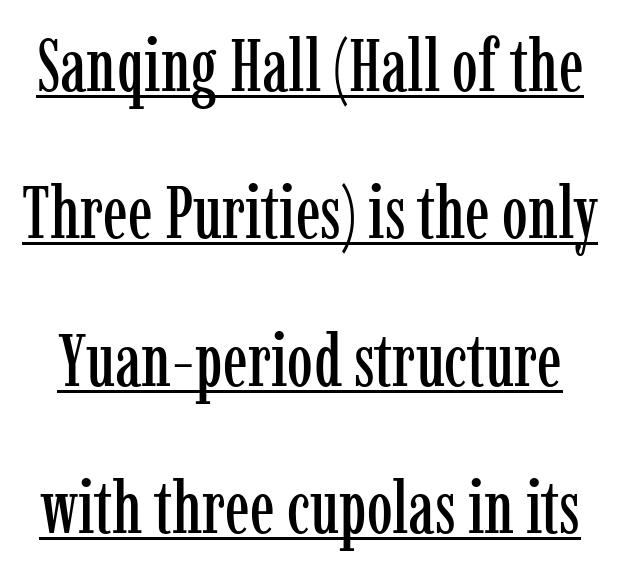
Each line of the rendering has a horizontal stroke beneath the glyphs. This is roman type, the default non-slanted kind. Each word holds together tightly as a unit, with standard inter-letter gaps. A typesetter would call this proportional, since set widths differ per character. The lines are spread far apart with generous leading. The rendering shows small feet on the letterforms — a serif design.
